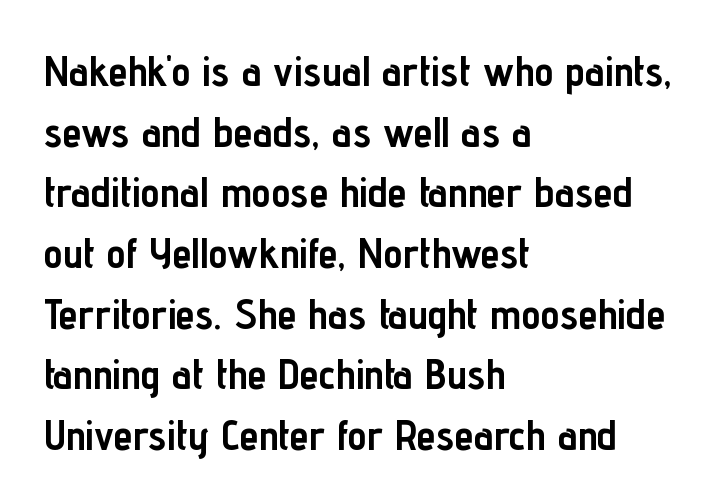
The lines sit at an ordinary, default distance from one another. This rendering employs a face without finishing strokes, i.e., a sans-serif. Each letter keeps its own natural width here, so spacing adapts to shape. Style check: upright. The space directly below the letters is spotless.
